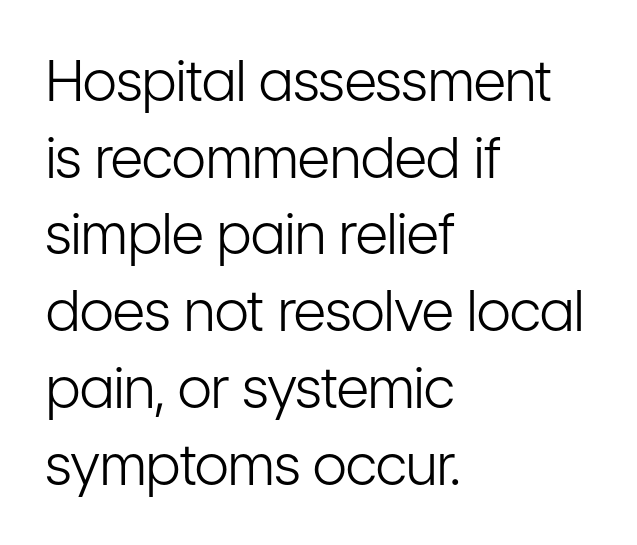
Q: Is the text bold? A: No.
Q: Is the text italic (slanted)? A: No, it is upright.
Q: Is the typeface a serif or a sans-serif typeface? A: Sans-serif.
Q: Is the text underlined? A: No.
Q: How is the paragraph aligned? A: Left-aligned.
Q: Is the spacing between letters normal or unusually wide? A: Normal.
Q: Is the spacing between lines tight, normal or loose? A: Normal.
Q: Width (condensed, normal, or wide)? A: Condensed.
Q: Stroke contrast? A: Low.
Q: x-height? A: Medium.
Q: Monospaced? A: No.
